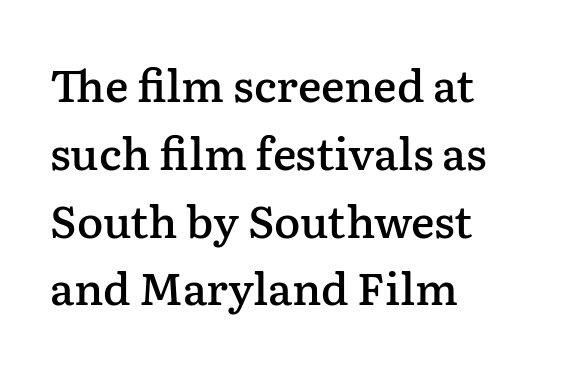
{"serif": "yes", "italic": "no", "bold": "semi", "weight": "semibold", "width": "normal", "stroke_contrast": "low", "x_height": "medium", "monospaced": "no", "underline": "no", "align": "left", "line_spacing": "normal", "line_spacing_ratio": 1.54, "letter_spacing": "normal", "letter_spacing_em": 0.0, "glyph_px": 44}
